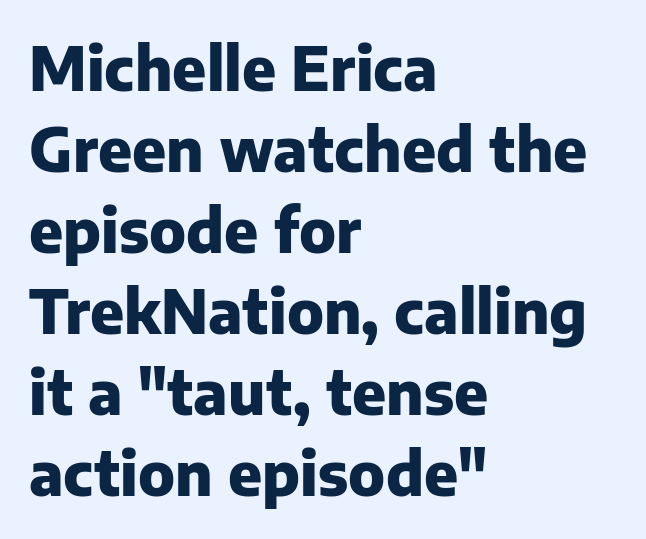
Here the glyphs are tracked normally, forming tight word shapes. These lines sit exactly where default settings would place them. Notice how the stems are strictly vertical — no italics here. This sample has the flowing, uneven cadence of proportional lettering.
